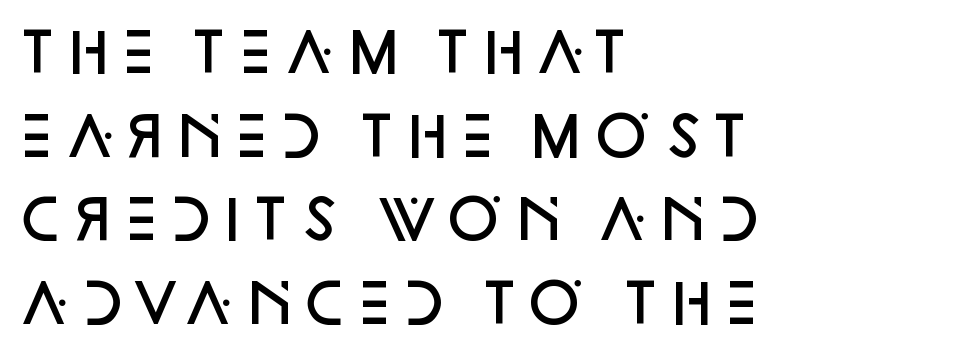
{"serif": "no", "italic": "no", "bold": "semi", "weight": "semibold", "width": "normal", "stroke_contrast": "low", "x_height": "large", "monospaced": "no", "underline": "no", "align": "left", "line_spacing": "normal", "line_spacing_ratio": 1.55, "letter_spacing": "normal", "letter_spacing_em": 0.0, "glyph_px": 54}
